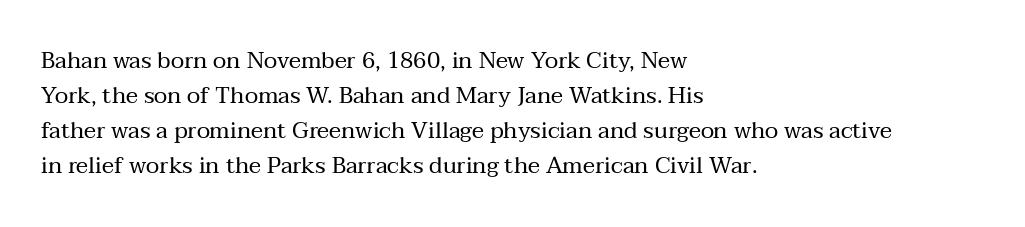
The image shows 23 px text type, upright; set left-aligned, normal line spacing (1.52x), normal letter spacing, not underlined.
